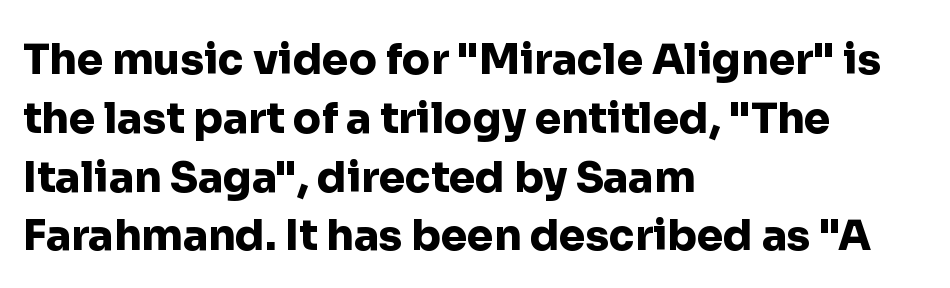
The image shows 42 px heavy sans-serif type, upright; set left-aligned, normal line spacing (1.4x), normal letter spacing, not underlined; low stroke contrast and a medium x-height.
